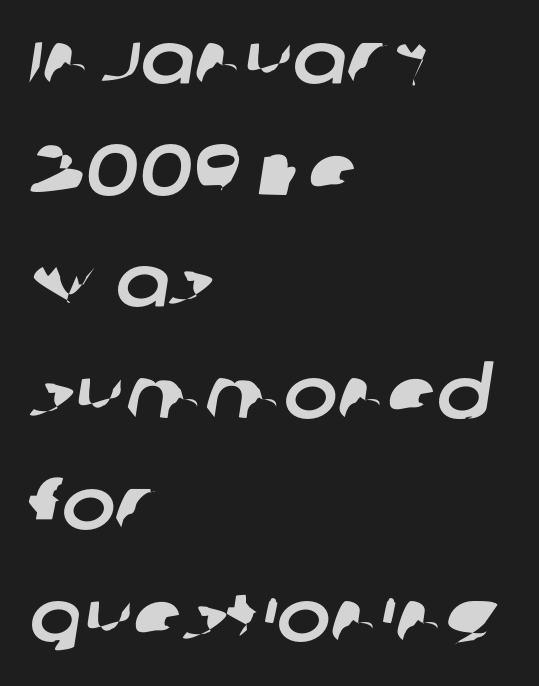
The glyphs are unaccompanied by any horizontal stroke below them. Spacing verdict: proportional, widths tailored to each character. Line spacing here is normal. A typesetter would label this face a sans. The lines in this sample share a left origin and differ only in where they stop.
